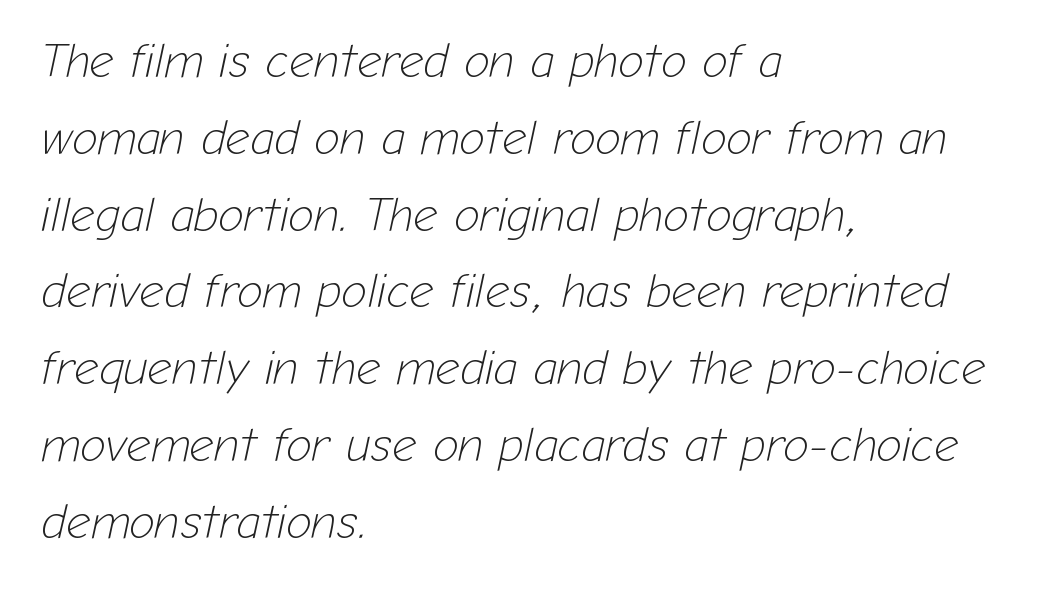
The image shows 48 px light type, italic (leaning right); set left-aligned, normal line spacing (1.6x), normal letter spacing, not underlined; low stroke contrast and a medium x-height.
